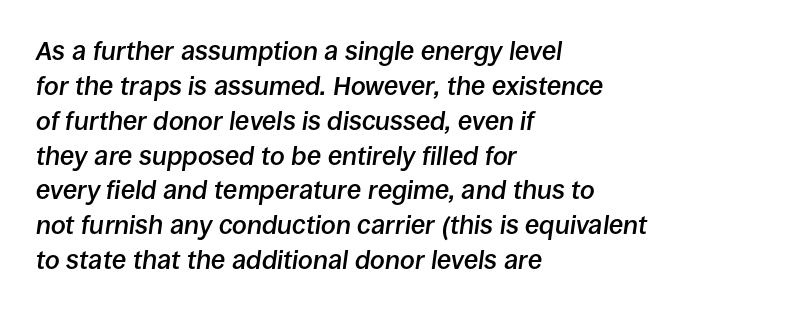
Q: Is the text bold? A: Semi-bold.
Q: Is the text italic (slanted)? A: Yes, it leans right by about 8 degrees.
Q: Is the text underlined? A: No.
Q: How is the paragraph aligned? A: Left-aligned.
Q: Is the spacing between letters normal or unusually wide? A: Normal.
Q: Is the spacing between lines tight, normal or loose? A: Normal.
